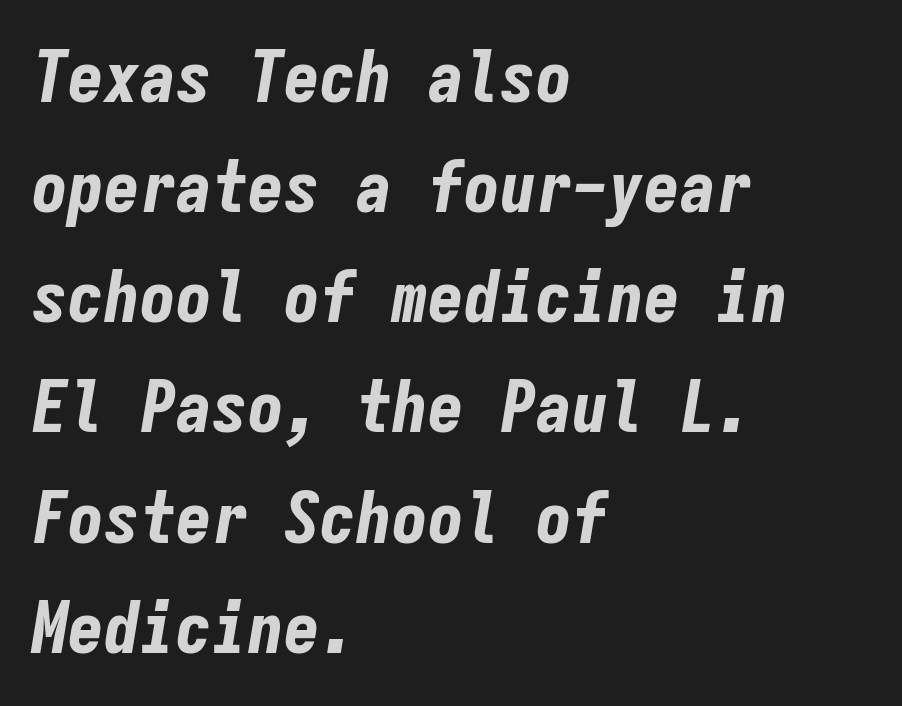
The image shows 72 px bold, condensed type, italic (leaning right), monospaced; set left-aligned, normal line spacing (1.53x), normal letter spacing, not underlined; low stroke contrast and a medium x-height.
